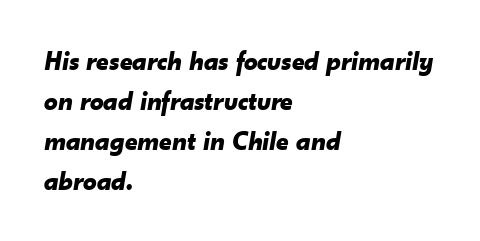
{"italic": "yes", "lean": "right", "slant_degrees": 10, "bold": "yes", "underline": "no", "align": "left", "line_spacing": "normal", "line_spacing_ratio": 1.48, "letter_spacing": "normal", "letter_spacing_em": 0.0, "glyph_px": 27}
